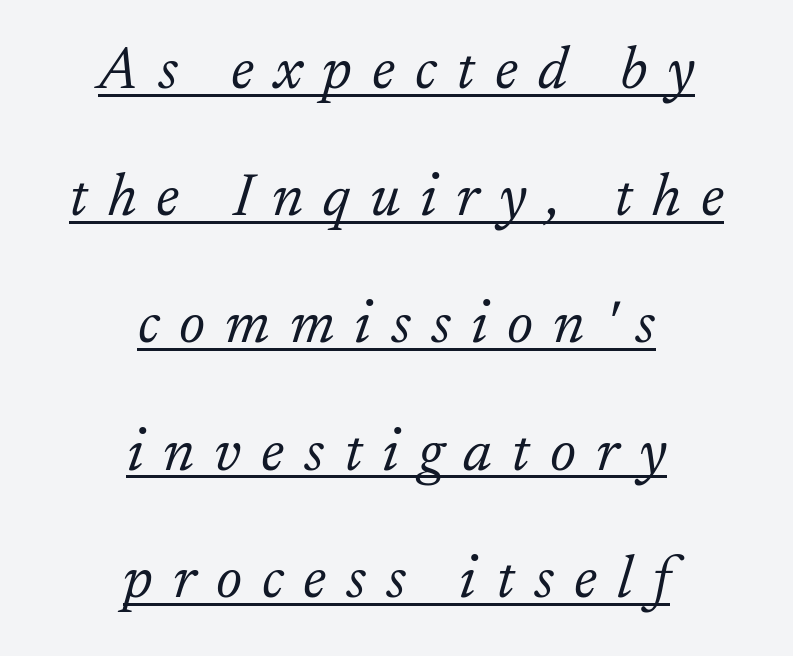
{"serif": "yes", "italic": "yes", "lean": "right", "slant_degrees": 17, "bold": "no", "weight": "light", "width": "normal", "stroke_contrast": "low", "x_height": "small", "monospaced": "no", "underline": "yes", "align": "center", "line_spacing": "loose", "line_spacing_ratio": 2.12, "letter_spacing": "wide", "letter_spacing_em": 0.33, "glyph_px": 60}
